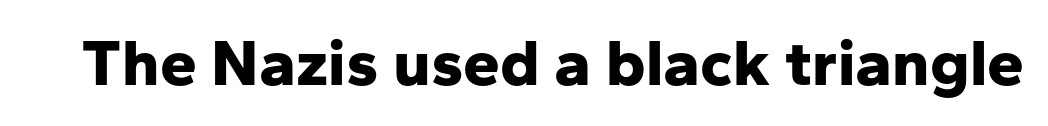
The image shows 66 px bold sans-serif type, upright; set normal letter spacing, not underlined; low stroke contrast and a medium x-height.
